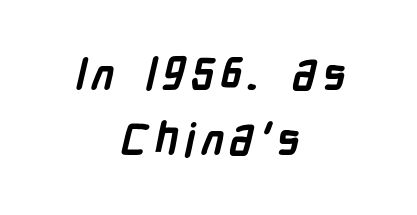
{"serif": "no", "bold": "yes", "weight": "semibold", "width": "condensed", "stroke_contrast": "low", "x_height": "medium", "monospaced": "no", "underline": "no", "align": "center", "line_spacing": "normal", "line_spacing_ratio": 1.45, "glyph_px": 45}
